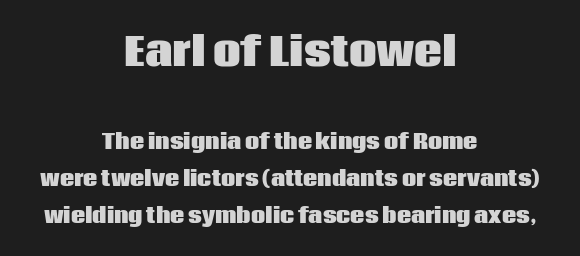
{"serif": "no", "italic": "no", "bold": "yes", "weight": "heavy", "width": "normal", "stroke_contrast": "low", "x_height": "large", "monospaced": "no", "underline": "no", "align": "center", "line_spacing_ratio": 1.84, "letter_spacing": "normal", "letter_spacing_em": 0.0, "larger_block": "first", "size_ratio": 1.95, "glyph_px": 39}
